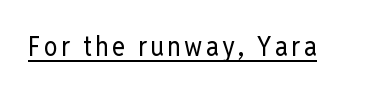
This is not heavy type; no bold has been used. A roman cut, with each character standing at attention. Is there an underline? Yes — a line sits under the letters.
